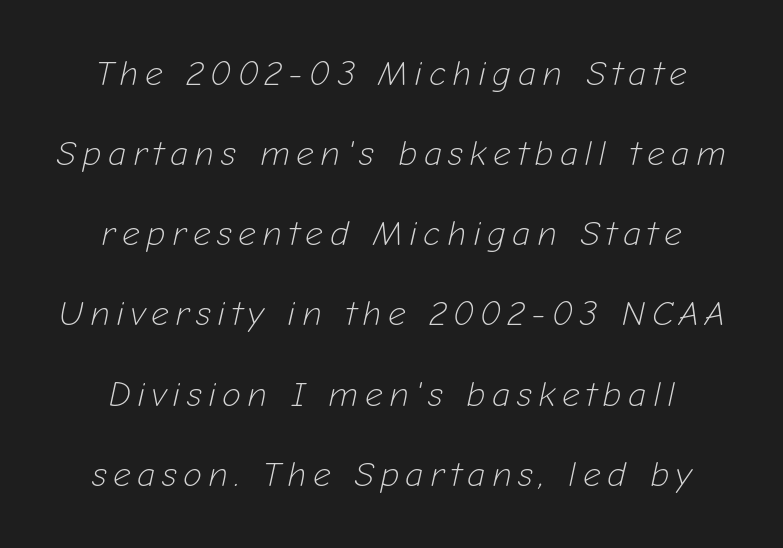
Q: Is the text bold? A: No.
Q: Is the text italic (slanted)? A: Yes, it leans right by about 12 degrees.
Q: Is the text underlined? A: No.
Q: Is the spacing between lines tight, normal or loose? A: Loose.
Q: Width (condensed, normal, or wide)? A: Normal.
Q: Stroke contrast? A: Low.
Q: x-height? A: Medium.
Q: Monospaced? A: No.
